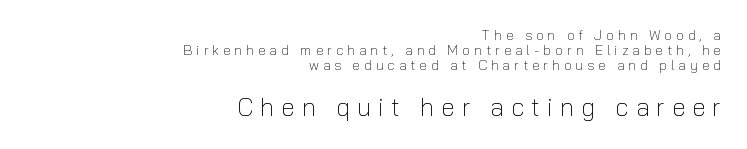
{"italic": "no", "bold": "no", "underline": "no", "align": "right", "line_spacing": "tight", "line_spacing_ratio": 1.06, "letter_spacing": "wide", "letter_spacing_em": 0.28, "larger_block": "second", "size_ratio": 1.79, "glyph_px": 25}
